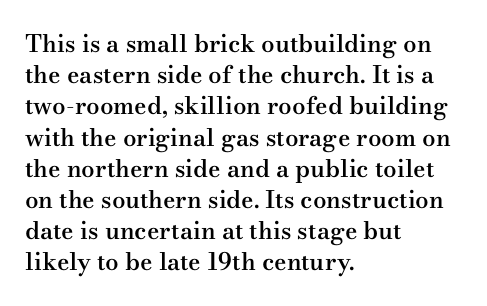
Students, this is semibold: more ink than regular, less than bold. Letter spacing: default. Any mark beneath the type? The region is blank. Rows of type keep a routine distance in the vertical direction. These lines are set flush left with a ragged right edge. Posture: straight, roman, zero tilt.
